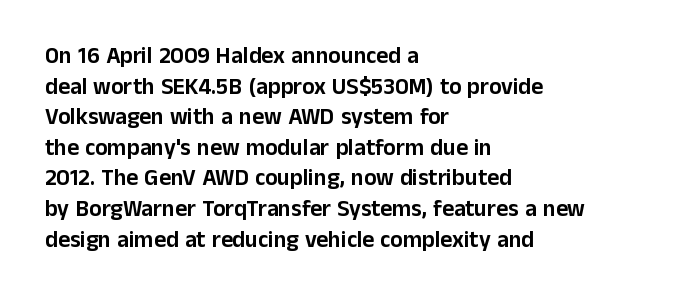
A typesetter would call this leading conventional body-copy spacing. No italicization has been applied; the sample stays upright. Tracking value appears to be zero — textbook default spacing. Short and long lines alike share a common starting point at left. Decoration check: the copy has no underline.
